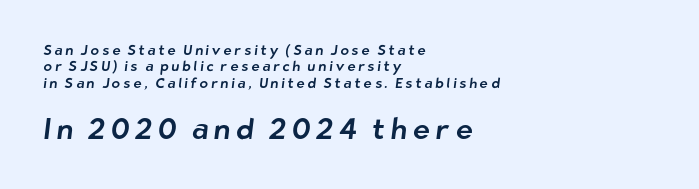
The second block has been scaled up relative to the first. This rendering features lettering with no underline. The letterforms stand isolated, each surrounded by extra space. This sample has the flowing, uneven cadence of proportional lettering. To sum up the face: it is a sans, with no serifs.
